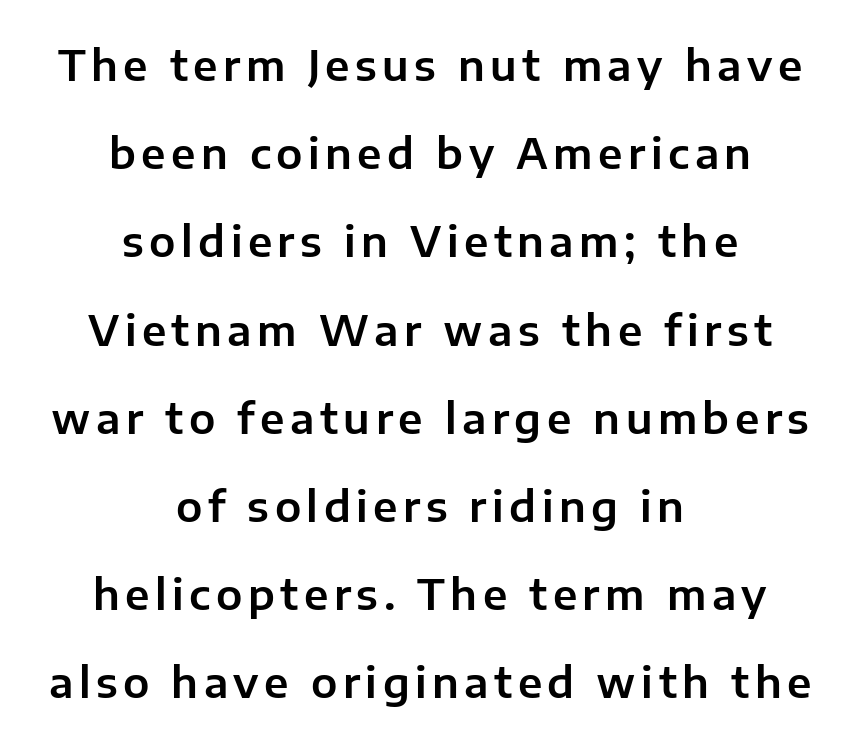
The image shows 42 px sans-serif type, upright; set centered, loose line spacing (2.1x), not underlined; low stroke contrast and a medium x-height.
